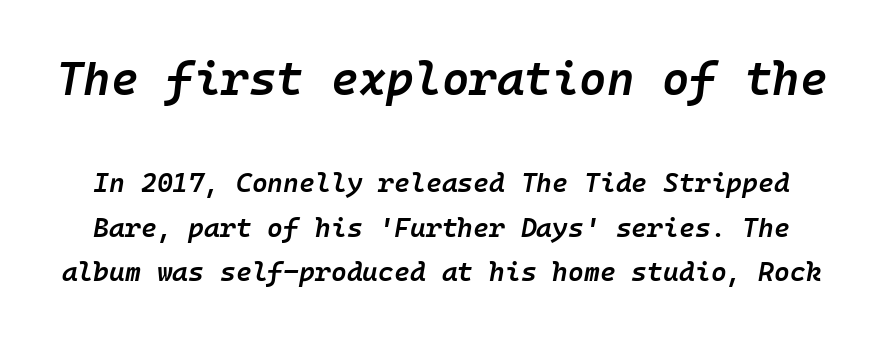
Q: Is the text bold? A: Semi-bold.
Q: Is the text italic (slanted)? A: Yes, it leans right by about 10 degrees.
Q: Is the text underlined? A: No.
Q: Is the spacing between letters normal or unusually wide? A: Normal.
Q: Is the spacing between lines tight, normal or loose? A: Normal.
Q: Which block of text is set in a larger size, the first (top) or the second (bottom)? A: The first (top) one.
Q: Width (condensed, normal, or wide)? A: Normal.
Q: Stroke contrast? A: Low.
Q: x-height? A: Medium.
